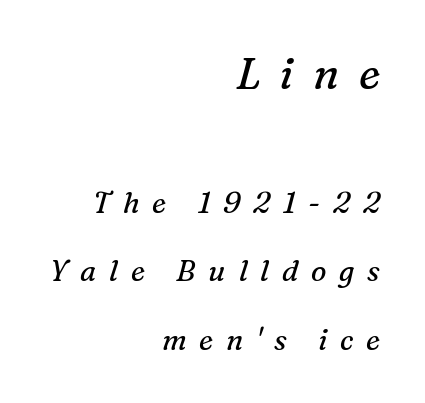
{"serif": "yes", "italic": "yes", "lean": "right", "slant_degrees": 16, "bold": "no", "weight": "regular", "width": "normal", "stroke_contrast": "medium", "x_height": "medium", "monospaced": "no", "underline": "no", "align": "right", "line_spacing": "loose", "line_spacing_ratio": 2.36, "letter_spacing": "wide", "letter_spacing_em": 0.44, "larger_block": "first", "size_ratio": 1.52, "glyph_px": 44}
